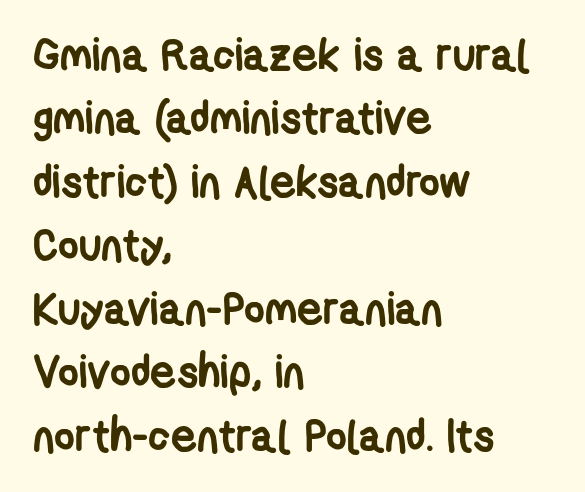
The image shows 45 px semibold, condensed sans-serif type; set left-aligned, normal line spacing (1.41x), normal letter spacing, not underlined; low stroke contrast and a medium x-height.
